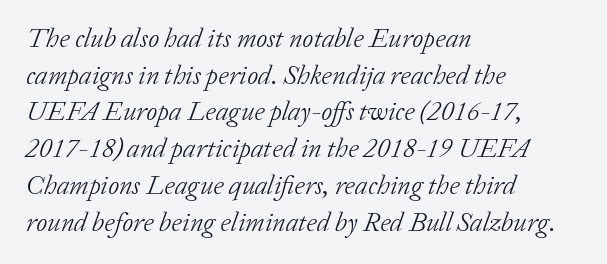
Stems and bowls with no extra thickness — not bold. The specimen omits any rule beneath the text block's lines. The type is set solid horizontally, with unmodified tracking. This rendering uses left alignment, leaving the right contour irregular. Slant detected: the letters are inclined. These lines sit exactly where default settings would place them.
